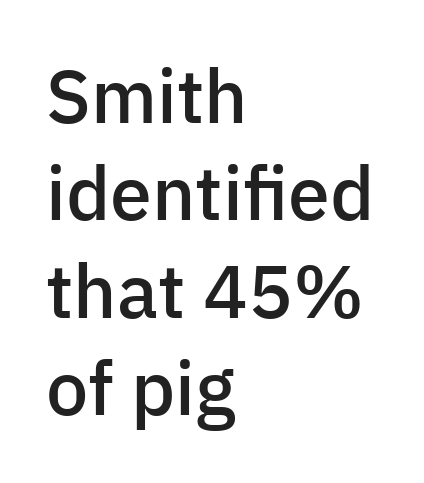
{"serif": "no", "italic": "no", "bold": "semi", "weight": "semibold", "width": "normal", "stroke_contrast": "low", "x_height": "medium", "monospaced": "no", "underline": "no", "align": "left", "line_spacing": "normal", "line_spacing_ratio": 1.3, "letter_spacing": "normal", "letter_spacing_em": 0.0, "glyph_px": 75}
